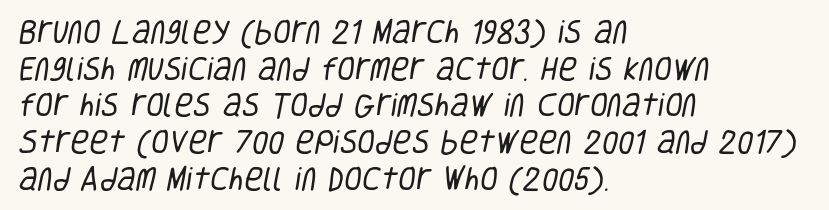
The image shows 26 px text type; set left-aligned, normal line spacing (1.41x), normal letter spacing, not underlined.
